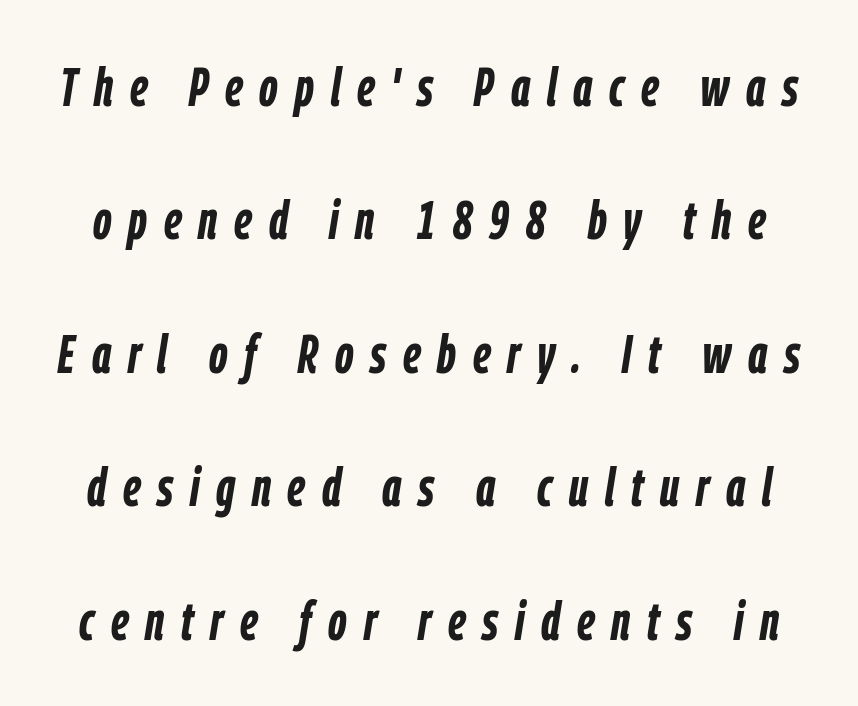
{"italic": "yes", "lean": "right", "slant_degrees": 9, "bold": "yes", "weight": "semibold", "width": "condensed", "stroke_contrast": "low", "x_height": "medium", "monospaced": "no", "underline": "no", "line_spacing": "loose", "line_spacing_ratio": 2.47, "letter_spacing": "wide", "letter_spacing_em": 0.31, "glyph_px": 54}
